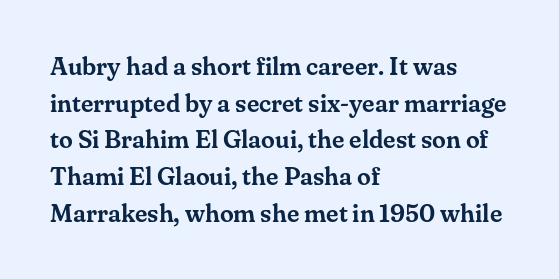
{"italic": "no", "underline": "no", "align": "left", "line_spacing": "normal", "line_spacing_ratio": 1.47, "letter_spacing": "normal", "letter_spacing_em": 0.0, "glyph_px": 25}
